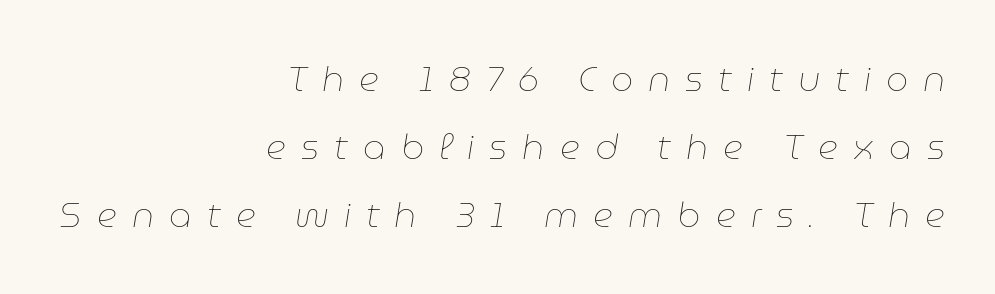
{"italic": "yes", "lean": "right", "slant_degrees": 9, "bold": "no", "weight": "thin", "width": "normal", "stroke_contrast": "low", "x_height": "medium", "monospaced": "no", "underline": "no", "align": "right", "line_spacing": "loose", "line_spacing_ratio": 1.95, "letter_spacing": "wide", "letter_spacing_em": 0.43, "glyph_px": 35}
